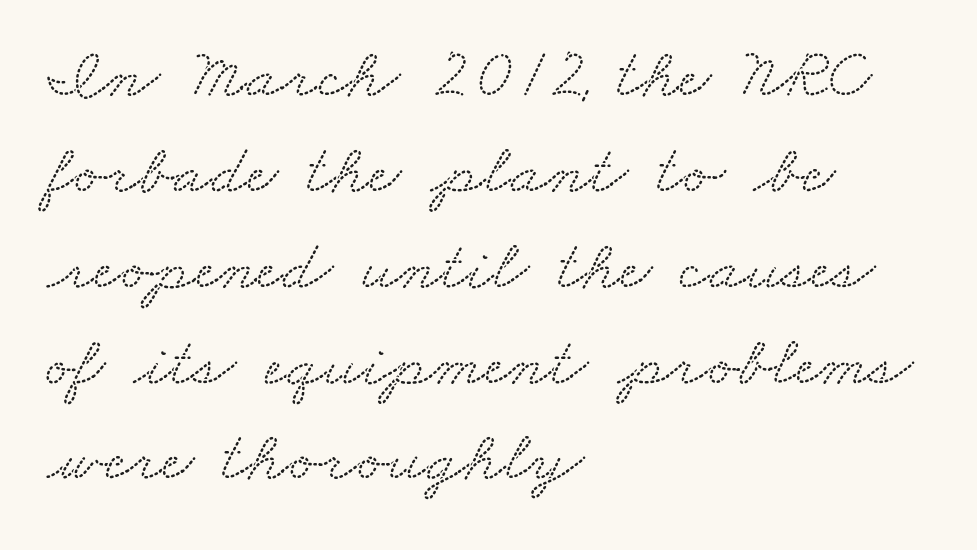
{"serif": "yes", "width": "wide", "stroke_contrast": "low", "x_height": "small", "monospaced": "no", "underline": "no", "align": "left", "line_spacing": "normal", "line_spacing_ratio": 1.35, "letter_spacing": "normal", "letter_spacing_em": 0.0, "glyph_px": 71}
